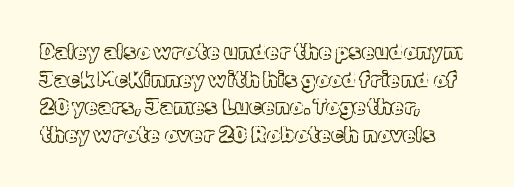
{"italic": "no", "underline": "no", "align": "left", "line_spacing": "normal", "line_spacing_ratio": 1.31, "letter_spacing": "normal", "letter_spacing_em": 0.0, "glyph_px": 21}
